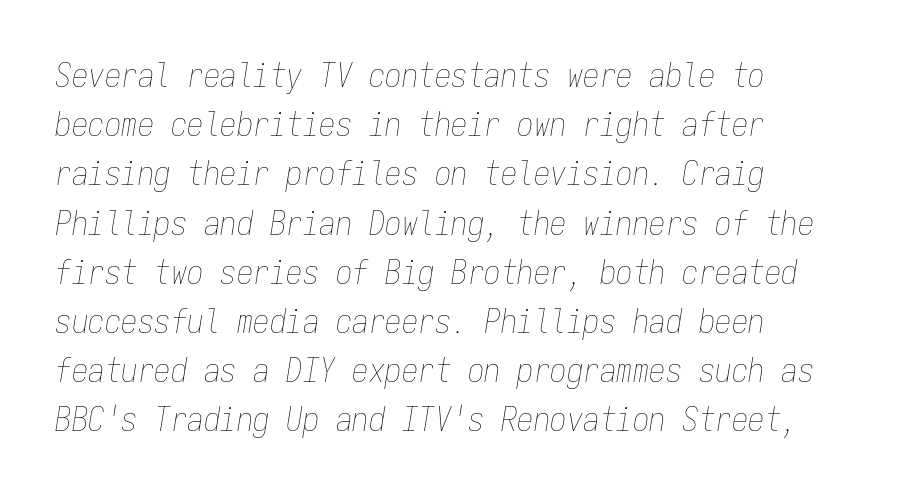
{"italic": "yes", "lean": "right", "slant_degrees": 9, "bold": "no", "weight": "thin", "width": "condensed", "stroke_contrast": "low", "x_height": "medium", "monospaced": "yes", "underline": "no", "align": "left", "line_spacing": "normal", "line_spacing_ratio": 1.49, "letter_spacing": "normal", "letter_spacing_em": 0.0, "glyph_px": 33}
